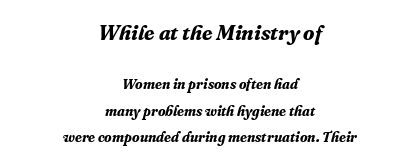
Q: Is the text bold? A: Yes.
Q: Is the text italic (slanted)? A: Yes, it leans right by about 16 degrees.
Q: Is the text underlined? A: No.
Q: How is the paragraph aligned? A: Centered.
Q: Is the spacing between letters normal or unusually wide? A: Normal.
Q: Which block of text is set in a larger size, the first (top) or the second (bottom)? A: The first (top) one.
